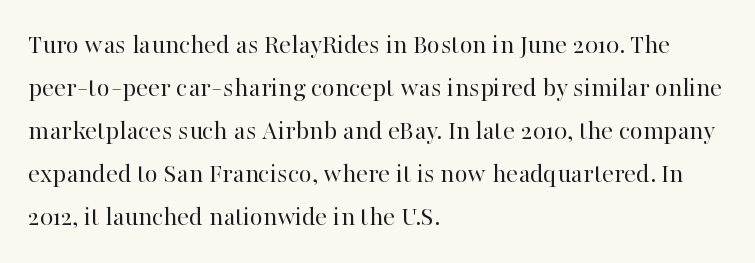
{"serif": "yes", "italic": "no", "bold": "no", "weight": "regular", "width": "normal", "stroke_contrast": "high", "x_height": "medium", "monospaced": "no", "underline": "no", "align": "left", "line_spacing": "normal", "line_spacing_ratio": 1.54, "letter_spacing": "normal", "letter_spacing_em": 0.0, "glyph_px": 28}
